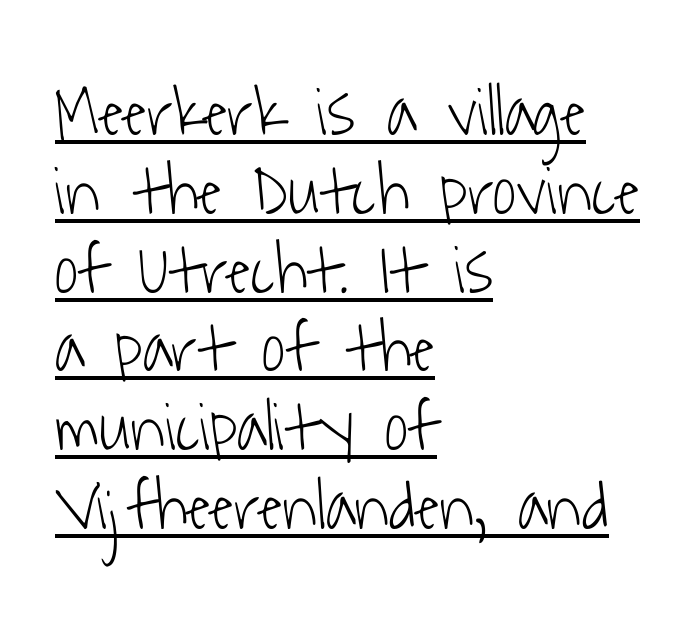
Observe the ordinary spacing: letters are neighbours, not strangers. Do the characters align in a grid? No, the font is proportional. Students, observe: this is what under-led, compact text looks like. Honestly, the underline is the first thing you notice here. The typeface chosen for these lines omits serifs.
